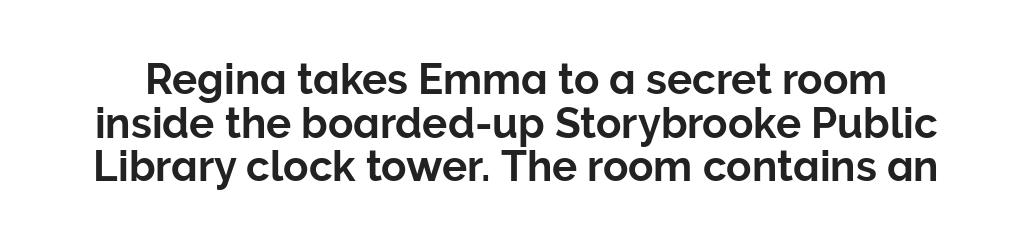
{"serif": "no", "italic": "no", "width": "normal", "stroke_contrast": "low", "x_height": "medium", "monospaced": "no", "underline": "no", "line_spacing": "tight", "line_spacing_ratio": 1.04, "letter_spacing": "normal", "letter_spacing_em": 0.0, "glyph_px": 42}
